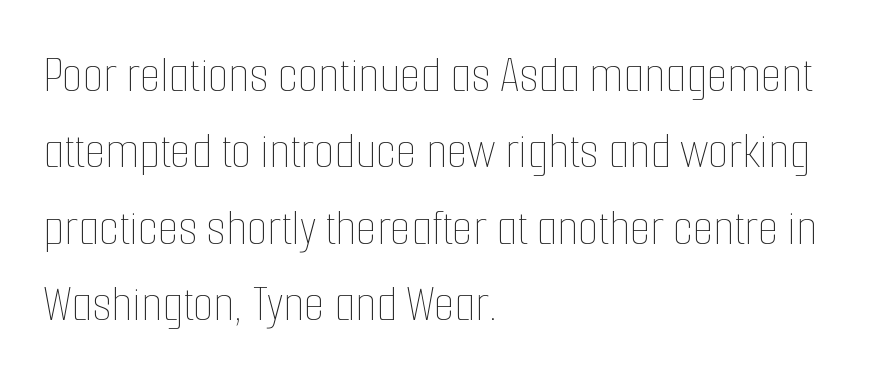
{"italic": "no", "bold": "no", "weight": "thin", "width": "condensed", "stroke_contrast": "low", "x_height": "medium", "monospaced": "no", "underline": "no", "align": "left", "line_spacing": "normal", "line_spacing_ratio": 1.44, "letter_spacing": "normal", "letter_spacing_em": 0.0, "glyph_px": 53}
